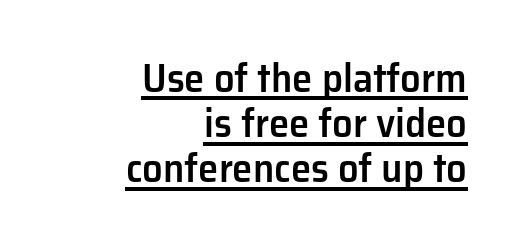
The image shows 41 px semibold sans-serif type, upright; set right-aligned, tight line spacing (1.1x), normal letter spacing, underlined; low stroke contrast and a medium x-height.
